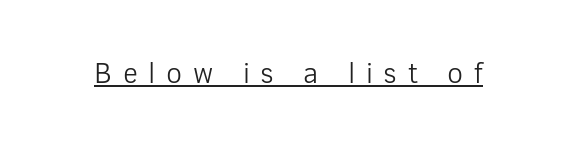
The image shows 29 px light sans-serif type, upright; set unusually wide letter spacing (+0.37 em), underlined; low stroke contrast and a medium x-height.
